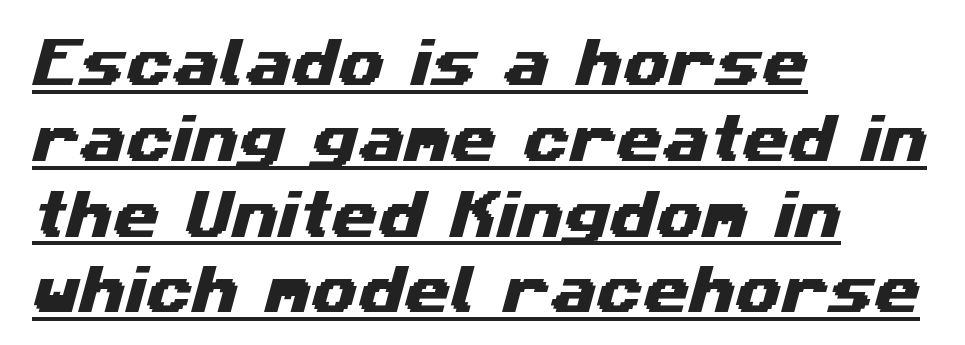
The image shows 53 px wide sans-serif type; set left-aligned, normal line spacing (1.43x), normal letter spacing, underlined; medium stroke contrast and a medium x-height.
